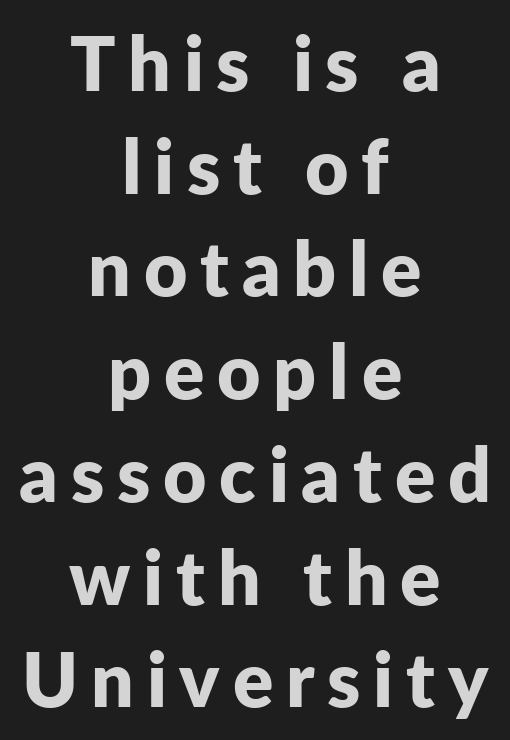
Q: Is the text bold? A: Yes.
Q: Is the text italic (slanted)? A: No, it is upright.
Q: Is the typeface a serif or a sans-serif typeface? A: Sans-serif.
Q: Is the text underlined? A: No.
Q: How is the paragraph aligned? A: Centered.
Q: Is the spacing between lines tight, normal or loose? A: Normal.
Q: Width (condensed, normal, or wide)? A: Normal.
Q: Stroke contrast? A: Low.
Q: x-height? A: Medium.
Q: Monospaced? A: No.
